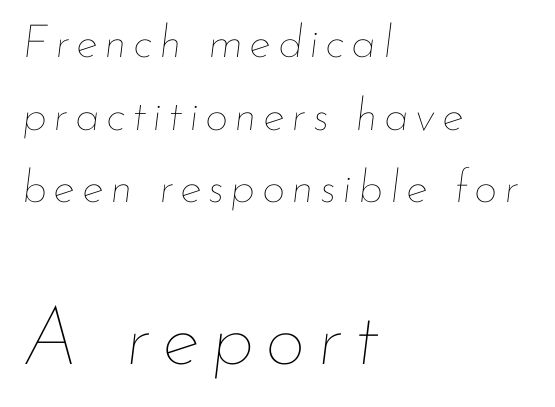
{"italic": "yes", "lean": "right", "slant_degrees": 7, "bold": "no", "weight": "thin", "width": "normal", "stroke_contrast": "low", "x_height": "small", "monospaced": "no", "underline": "no", "align": "left", "line_spacing": "normal", "line_spacing_ratio": 1.58, "larger_block": "second", "size_ratio": 1.74, "glyph_px": 80}
